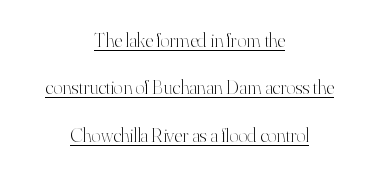
{"italic": "no", "bold": "no", "underline": "yes", "align": "center", "line_spacing": "loose", "line_spacing_ratio": 2.37, "letter_spacing": "normal", "letter_spacing_em": 0.0, "glyph_px": 20}
